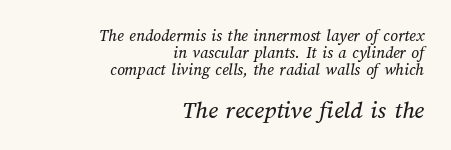
Q: Is the text underlined? A: No.
Q: How is the paragraph aligned? A: Right-aligned.
Q: Is the spacing between letters normal or unusually wide? A: Normal.
Q: Is the spacing between lines tight, normal or loose? A: Tight.
Q: Which block of text is set in a larger size, the first (top) or the second (bottom)? A: The second (bottom) one.
